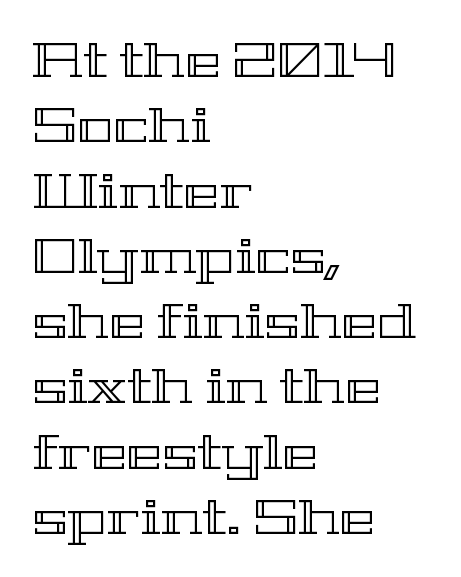
The image shows 48 px wide type, upright; set left-aligned, normal line spacing (1.36x), normal letter spacing, not underlined; a medium x-height.
